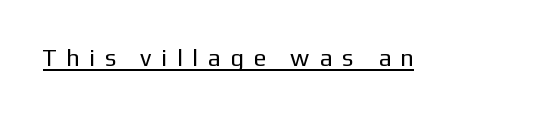
The image shows 24 px text type, upright; set unusually wide letter spacing (+0.47 em), underlined.
